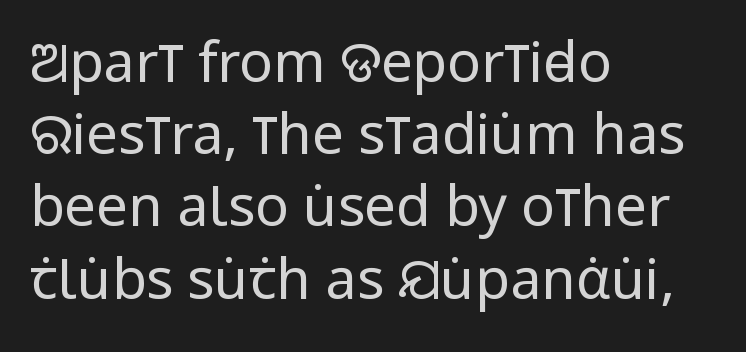
Descender tails drop into unmarked territory. Bold? No — there's no thickening of the strokes. This sample has the flowing, uneven cadence of proportional lettering. Tall strokes in this sample are plumb rather than angled.
